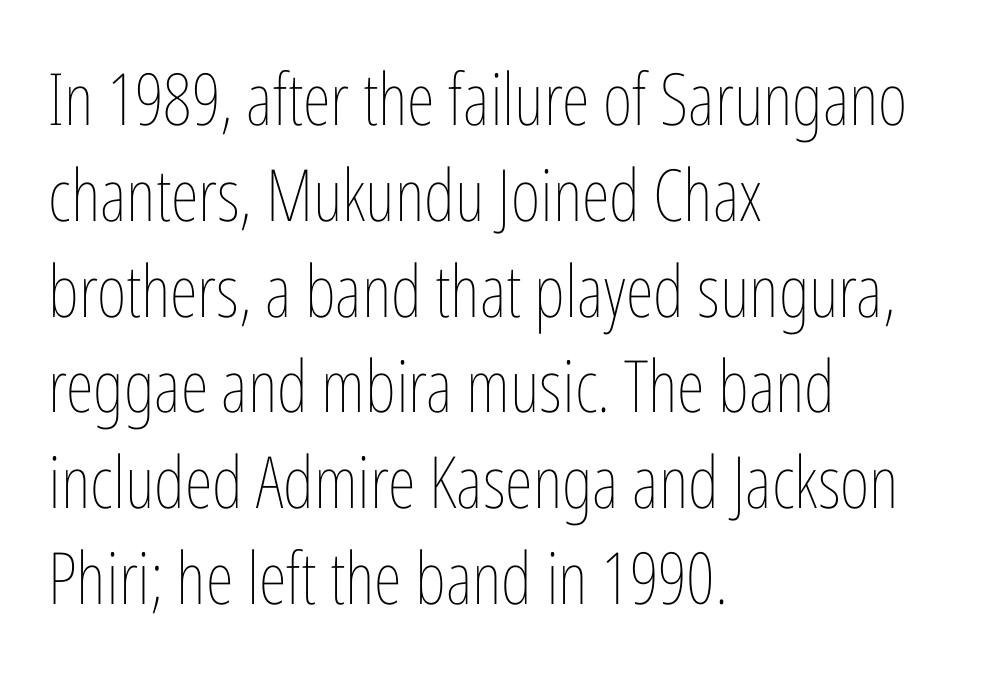
{"italic": "no", "bold": "no", "weight": "thin", "width": "condensed", "stroke_contrast": "low", "x_height": "medium", "monospaced": "no", "underline": "no", "align": "left", "line_spacing": "normal", "line_spacing_ratio": 1.33, "letter_spacing": "normal", "letter_spacing_em": 0.0, "glyph_px": 72}
